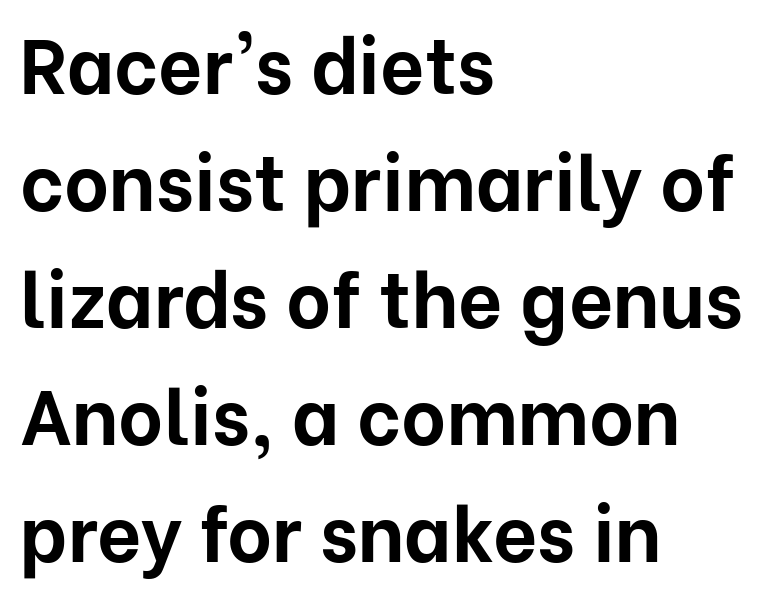
The image shows 77 px bold sans-serif type, upright; set left-aligned, normal line spacing (1.52x), normal letter spacing, not underlined; low stroke contrast and a medium x-height.
